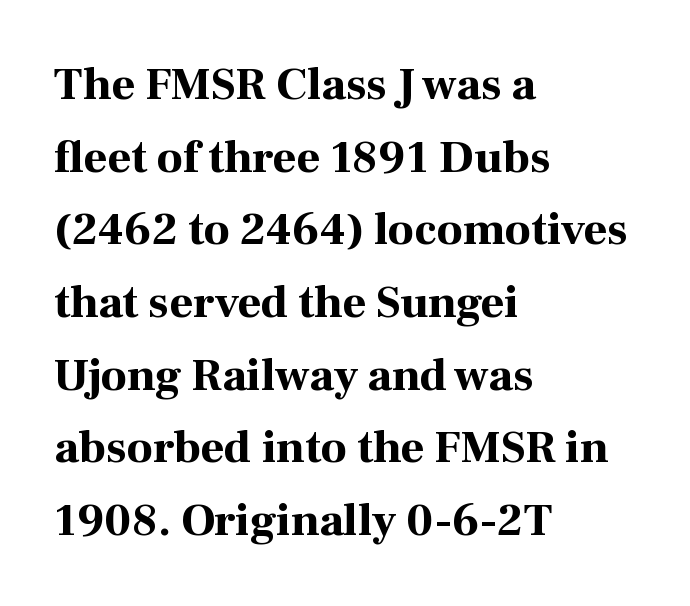
Q: Is the text bold? A: Yes.
Q: Is the text italic (slanted)? A: No, it is upright.
Q: Is the typeface a serif or a sans-serif typeface? A: Serif.
Q: Is the text underlined? A: No.
Q: How is the paragraph aligned? A: Left-aligned.
Q: Is the spacing between letters normal or unusually wide? A: Normal.
Q: Is the spacing between lines tight, normal or loose? A: Normal.
Q: Width (condensed, normal, or wide)? A: Normal.
Q: Stroke contrast? A: High.
Q: x-height? A: Medium.
Q: Monospaced? A: No.
